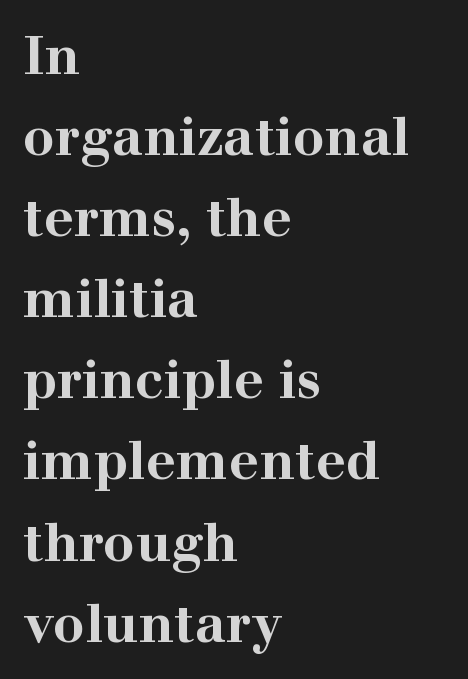
The image shows 53 px bold, wide serif type, upright; set left-aligned, normal line spacing (1.53x), normal letter spacing, not underlined; high stroke contrast and a medium x-height.
